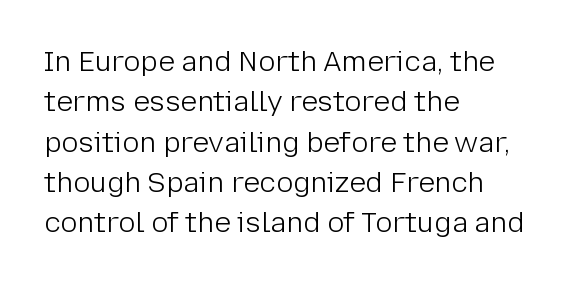
{"serif": "no", "italic": "no", "bold": "no", "weight": "light", "width": "normal", "stroke_contrast": "low", "x_height": "medium", "monospaced": "no", "underline": "no", "align": "left", "line_spacing": "normal", "line_spacing_ratio": 1.44, "letter_spacing": "normal", "letter_spacing_em": 0.0, "glyph_px": 28}
